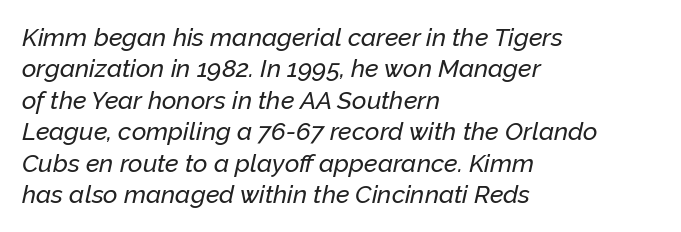
The image shows 25 px text type, italic (leaning right); set left-aligned, normal line spacing (1.26x), normal letter spacing, not underlined.
